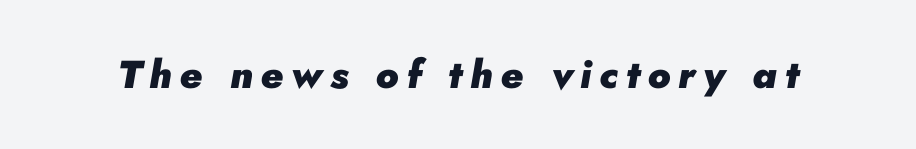
Q: Is the text bold? A: Yes.
Q: Is the text italic (slanted)? A: Yes, it leans right by about 10 degrees.
Q: Is the text underlined? A: No.
Q: Is the spacing between letters normal or unusually wide? A: Unusually wide.
Q: Width (condensed, normal, or wide)? A: Normal.
Q: Stroke contrast? A: Low.
Q: x-height? A: Small.
Q: Monospaced? A: No.
